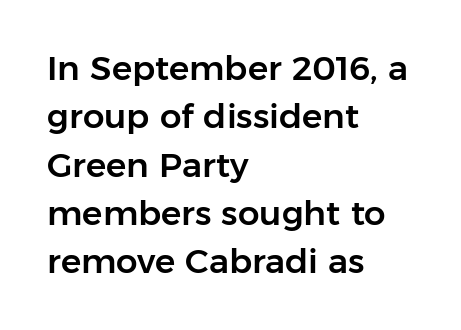
Q: Is the text italic (slanted)? A: No, it is upright.
Q: Is the typeface a serif or a sans-serif typeface? A: Sans-serif.
Q: Is the text underlined? A: No.
Q: How is the paragraph aligned? A: Left-aligned.
Q: Is the spacing between letters normal or unusually wide? A: Normal.
Q: Is the spacing between lines tight, normal or loose? A: Normal.
Q: Width (condensed, normal, or wide)? A: Normal.
Q: Stroke contrast? A: Low.
Q: x-height? A: Medium.
Q: Monospaced? A: No.
